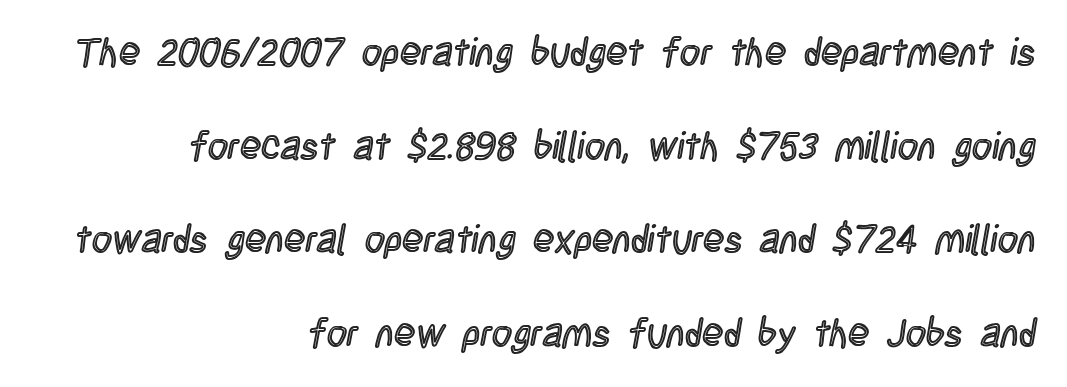
The image shows 39 px condensed type; set right-aligned, loose line spacing (2.4x), normal letter spacing, not underlined; a large x-height.
